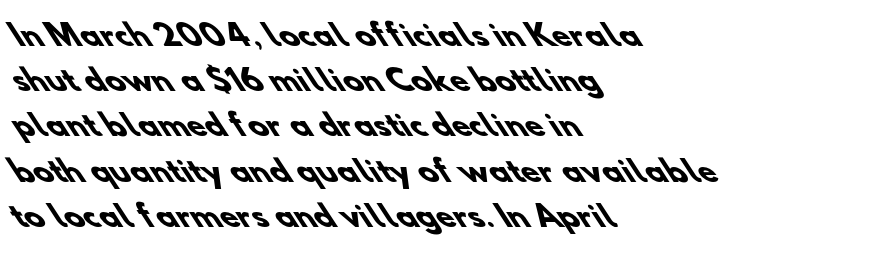
Typographic density is high because the face is bold. This sample has the flowing, uneven cadence of proportional lettering. You can tell from the bare stems that sans-serif type was used. The words here are not underlined. Is there much room between lines? A standard amount, neither cramped nor airy. Reading down the block, your eye returns to a fixed left position each line.
